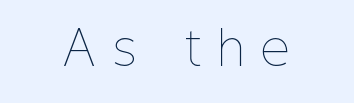
{"italic": "no", "bold": "no", "weight": "thin", "width": "condensed", "stroke_contrast": "low", "x_height": "medium", "monospaced": "no", "underline": "no", "letter_spacing": "wide", "letter_spacing_em": 0.39, "glyph_px": 45}
